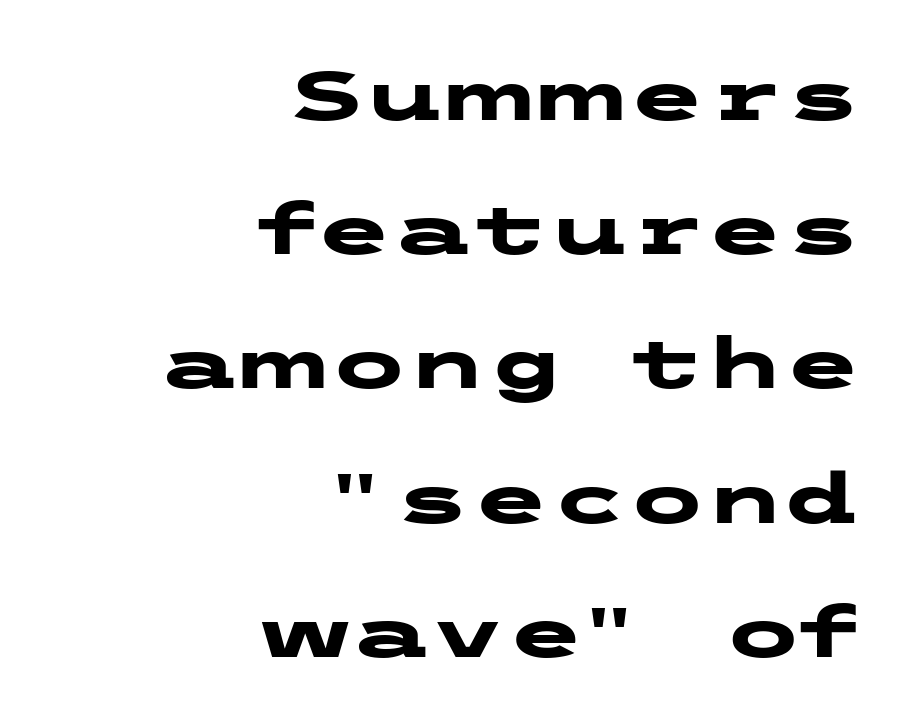
Q: Is the text bold? A: Yes.
Q: Is the text italic (slanted)? A: No, it is upright.
Q: Is the typeface a serif or a sans-serif typeface? A: Sans-serif.
Q: Is the text underlined? A: No.
Q: How is the paragraph aligned? A: Right-aligned.
Q: Is the spacing between letters normal or unusually wide? A: Normal.
Q: Width (condensed, normal, or wide)? A: Wide.
Q: Stroke contrast? A: Low.
Q: x-height? A: Medium.
